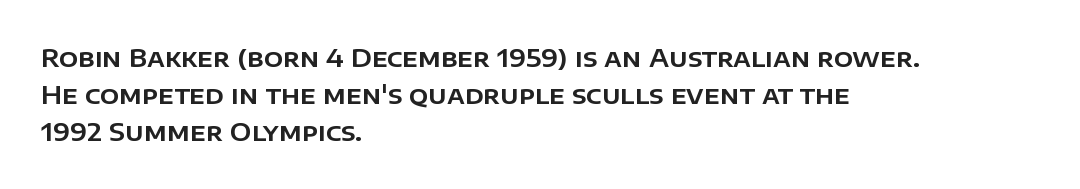
{"italic": "no", "underline": "no", "align": "left", "line_spacing": "normal", "line_spacing_ratio": 1.49, "letter_spacing": "normal", "letter_spacing_em": 0.0, "glyph_px": 25}
